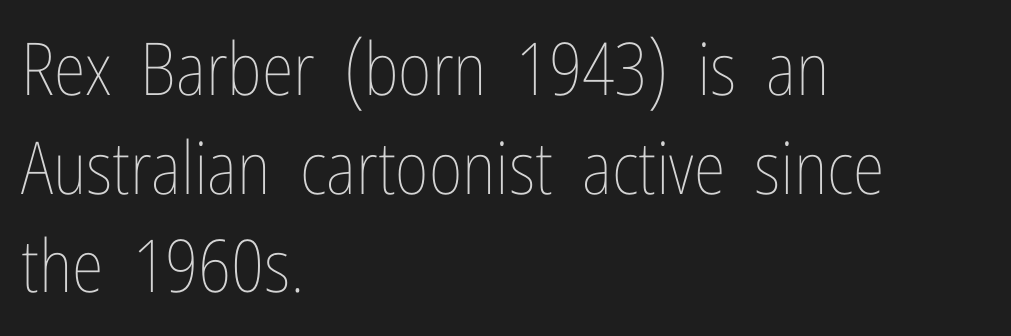
A typesetter would call this leading conventional body-copy spacing. Visually the block forms a straight wall on the left and a jagged coastline on the right. The rendering keeps characters at their native spacing. Glance below the letters and you will spot only blank space.
